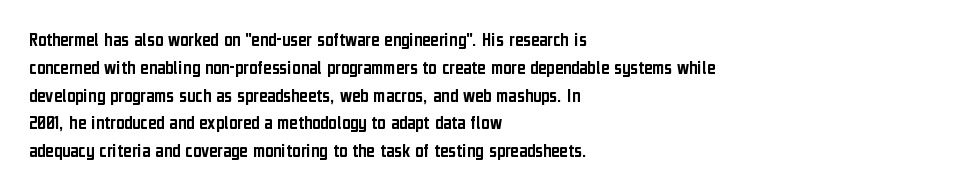
Ordinary non-slanted type is in use. If you drew a ruler down the left edge, every line would touch it. Underlining? Definitely not there. Rows of type keep a routine distance in the vertical direction. Observe the ordinary spacing: letters are neighbours, not strangers.
